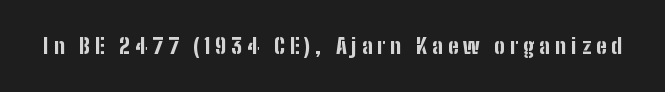
The tracking jumps out immediately: characters are airy and widely separated. Notice how thick the strokes are: this is what a full bold looks like. The foot of each line stays bare and open. Style check: upright.
